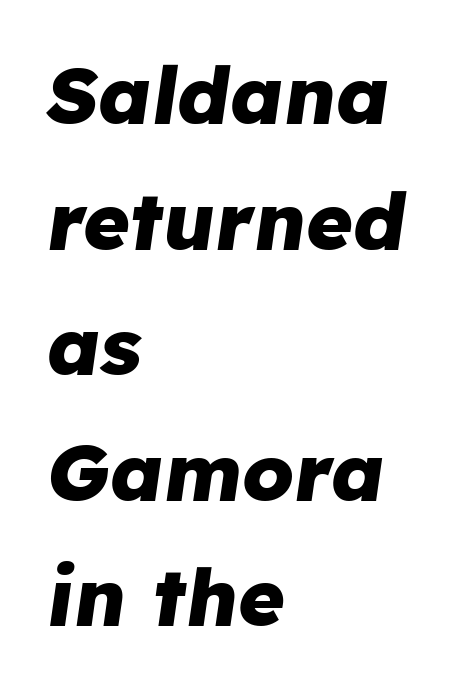
Horizontal alignment here is leftward, the default for most running prose. The passage shown is emphatically bold. The face used here has a pronounced slope to its letters. Students, observe: this is what conventionally led text looks like.
